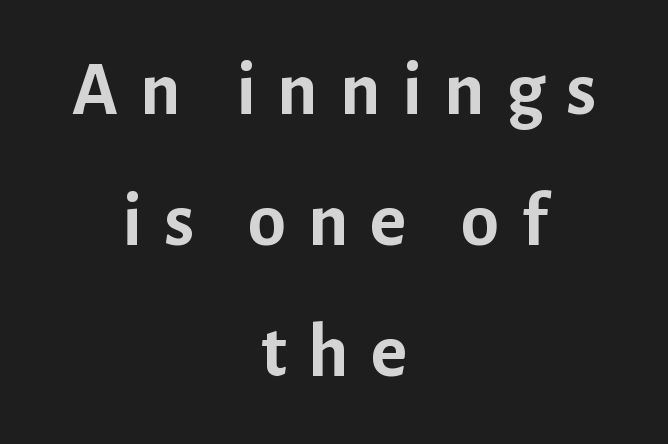
{"serif": "no", "italic": "no", "bold": "yes", "weight": "semibold", "width": "normal", "stroke_contrast": "low", "x_height": "medium", "monospaced": "no", "underline": "no", "align": "center", "line_spacing": "normal", "line_spacing_ratio": 1.7, "letter_spacing": "wide", "letter_spacing_em": 0.28, "glyph_px": 77}
